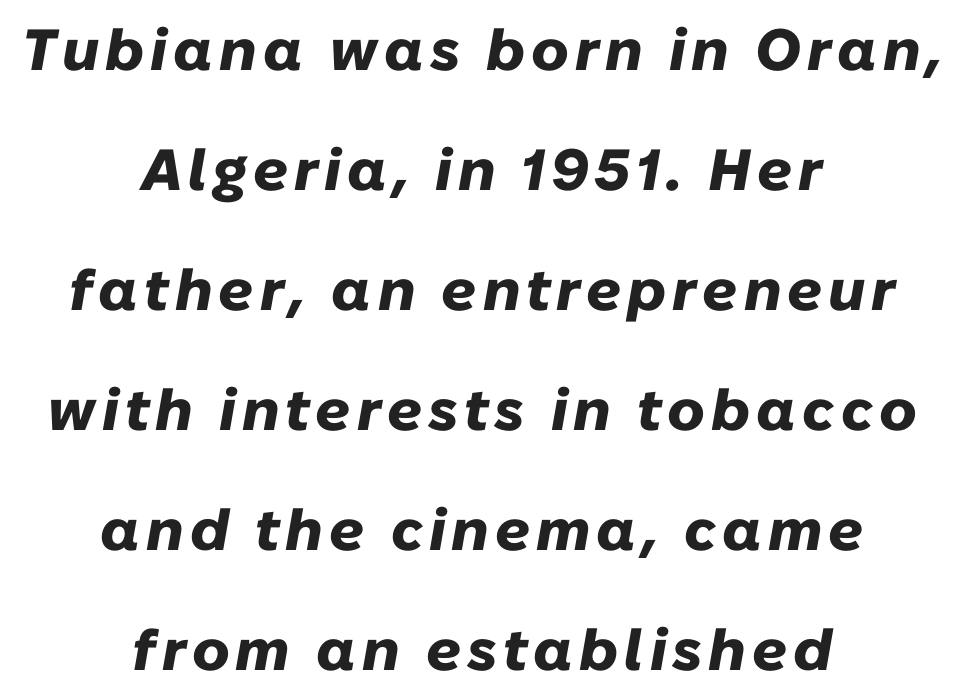
{"italic": "yes", "lean": "right", "slant_degrees": 10, "bold": "yes", "weight": "heavy", "width": "normal", "stroke_contrast": "low", "x_height": "medium", "monospaced": "no", "underline": "no", "align": "center", "line_spacing": "loose", "line_spacing_ratio": 2.07, "glyph_px": 58}
